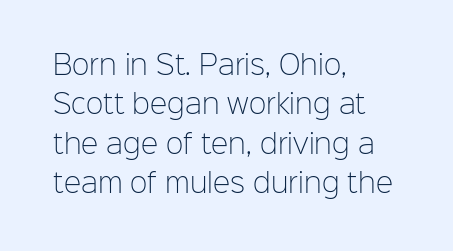
Q: Is the text bold? A: No.
Q: Is the text italic (slanted)? A: No, it is upright.
Q: Is the text underlined? A: No.
Q: How is the paragraph aligned? A: Left-aligned.
Q: Is the spacing between letters normal or unusually wide? A: Normal.
Q: Is the spacing between lines tight, normal or loose? A: Normal.
